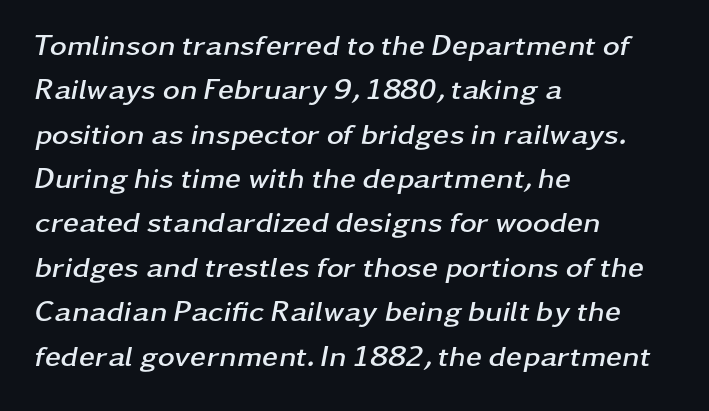
The rendering uses natural spacing where letterforms have individual widths. Is there much room between lines? A standard amount, neither cramped nor airy. Between one letter and the next there's only the usual sliver of space. A typesetter would mark this as italic. The string is rendered with underlining switched off. These lines carry a lot of weight — the face is fully bold.
